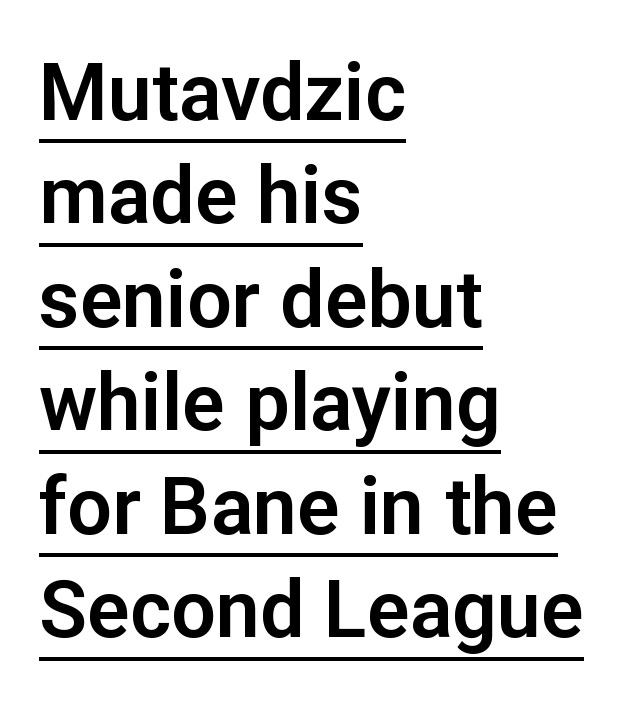
Q: Is the text italic (slanted)? A: No, it is upright.
Q: Is the typeface a serif or a sans-serif typeface? A: Sans-serif.
Q: Is the text underlined? A: Yes.
Q: How is the paragraph aligned? A: Left-aligned.
Q: Is the spacing between letters normal or unusually wide? A: Normal.
Q: Is the spacing between lines tight, normal or loose? A: Normal.
Q: Width (condensed, normal, or wide)? A: Normal.
Q: Stroke contrast? A: Low.
Q: x-height? A: Medium.
Q: Monospaced? A: No.
